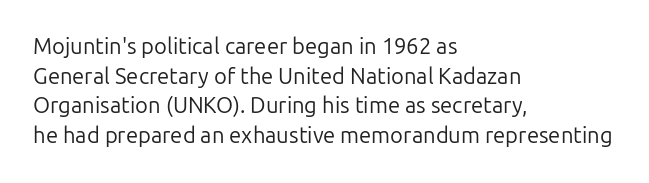
The image shows 22 px text type, upright; set left-aligned, normal line spacing (1.35x), normal letter spacing, not underlined.
